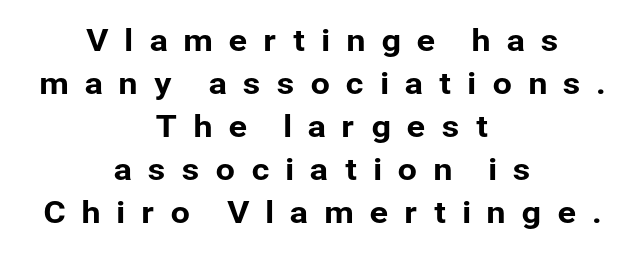
How are the letters spaced? Widely, with obvious added tracking. What's the leading like? Ordinary, nothing unusual. Quick note: underline off. Think of a printed novel: that variable character pitch is what you see here.
